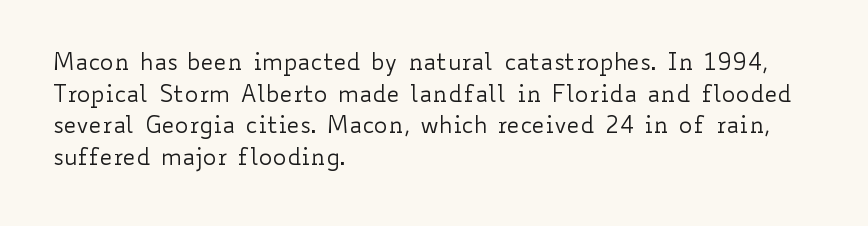
A roman cut, with each character standing at attention. Line spacing here is normal. The text block is weighted toward the left margin, trailing off unevenly rightward. Lines of text with bare space underneath. Nothing unusual about the tracking: characters are spaced as the font intends. A quiet, ordinary-to-light weight characterises the typeface.
